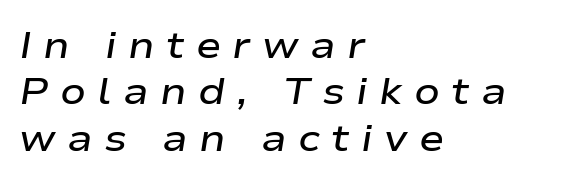
{"italic": "yes", "lean": "right", "slant_degrees": 9, "bold": "semi", "weight": "semibold", "width": "wide", "stroke_contrast": "low", "x_height": "medium", "monospaced": "no", "underline": "no", "align": "left", "line_spacing_ratio": 1.22, "letter_spacing": "wide", "letter_spacing_em": 0.3, "glyph_px": 38}
